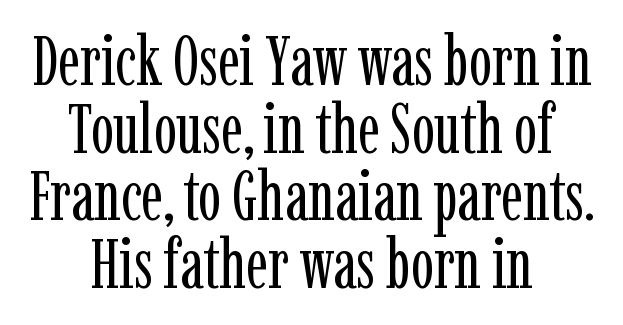
Ink coverage per letter is moderate at most. This sample has the flowing, uneven cadence of proportional lettering. Upright lettering throughout. The gap between lines stays unmarked. Visually the block forms a symmetrical silhouette, jagged on both flanks. The line-height multiplier appears low, near solid setting.
